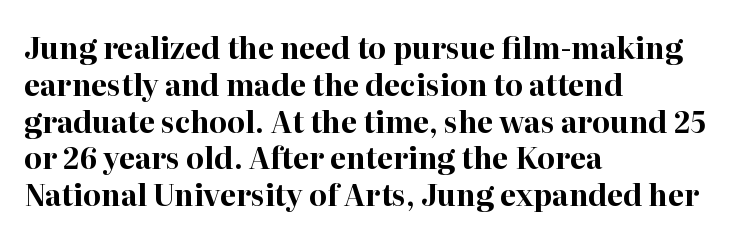
The designer left line spacing at the default. Each row of text sits above clean, open space. Set as a true bold cut, around the 700 mark. This is the regular roman posture of the typeface. The tracking reads as untouched default to a designer's eye. Little horizontal feet cap the strokes, marking this as serif type.
